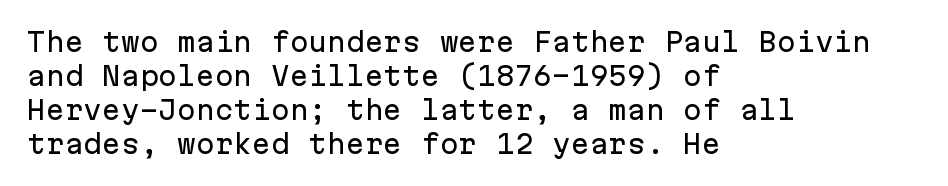
{"italic": "no", "underline": "no", "align": "left", "line_spacing": "normal", "line_spacing_ratio": 1.36, "letter_spacing": "normal", "letter_spacing_em": 0.0, "glyph_px": 25}
